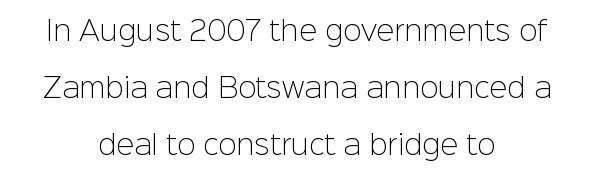
The specimen reads as upright at a glance. Is this a heavy cut? Hardly; it is regular or lighter. Regarding leading, the lines here are spaced well apart. Short note: letters normally spaced. Does the copy run flush right? No — it is centered line by line.
